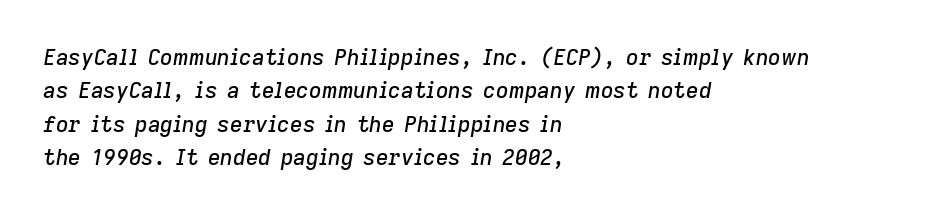
{"italic": "yes", "lean": "right", "slant_degrees": 9, "underline": "no", "align": "left", "line_spacing": "normal", "line_spacing_ratio": 1.52, "letter_spacing": "normal", "letter_spacing_em": 0.0, "glyph_px": 22}
